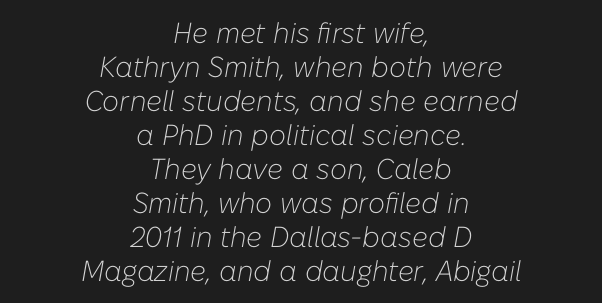
The image shows 29 px light type, italic (leaning right); set centered, line spacing 1.17x, normal letter spacing, not underlined; low stroke contrast and a medium x-height.
